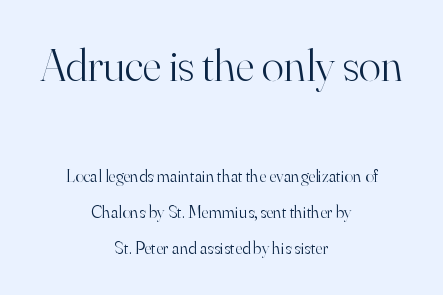
The image shows 46 px light serif type, upright; set centered, loose line spacing (1.99x), normal letter spacing, not underlined; the first (top) block is 2.56x larger; high stroke contrast and a small x-height.
